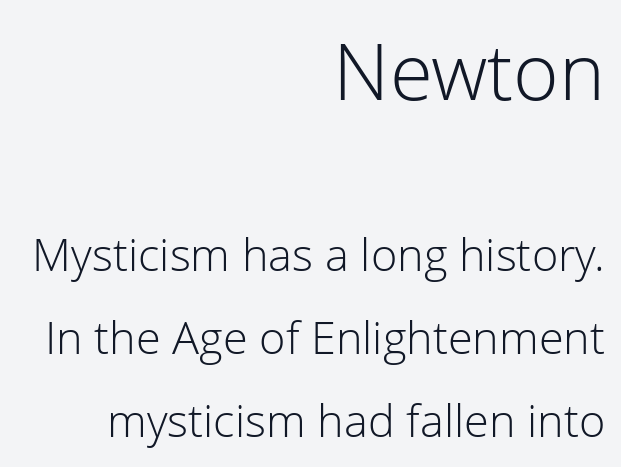
The rendering uses natural spacing where letterforms have individual widths. It's the straight-up-and-down kind of type. Tracking here is standard; glyphs follow each other at the usual distance. Letters have the restrained weight of plain body copy at most. Underline: absent. Examine the stroke ends and you'll find no serifs.
